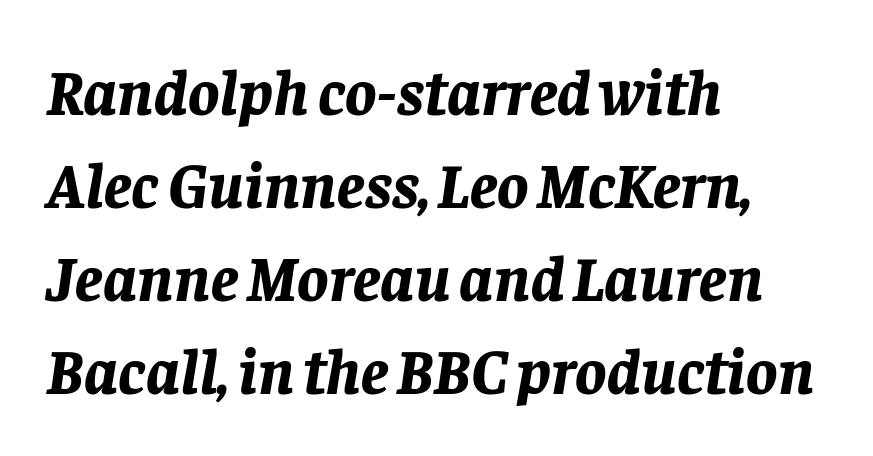
{"italic": "yes", "lean": "right", "slant_degrees": 8, "bold": "yes", "weight": "bold", "width": "normal", "stroke_contrast": "low", "x_height": "large", "monospaced": "no", "underline": "no", "align": "left", "line_spacing": "normal", "line_spacing_ratio": 1.43, "letter_spacing": "normal", "letter_spacing_em": 0.0, "glyph_px": 65}
